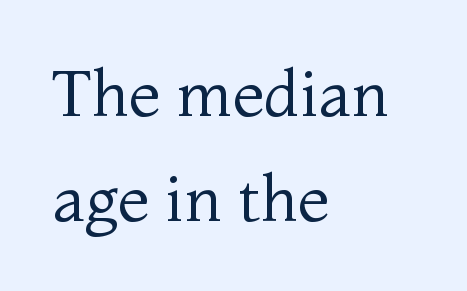
Q: Is the text bold? A: No.
Q: Is the text italic (slanted)? A: No, it is upright.
Q: Is the typeface a serif or a sans-serif typeface? A: Serif.
Q: Is the text underlined? A: No.
Q: How is the paragraph aligned? A: Left-aligned.
Q: Is the spacing between letters normal or unusually wide? A: Normal.
Q: Is the spacing between lines tight, normal or loose? A: Normal.
Q: Width (condensed, normal, or wide)? A: Normal.
Q: Stroke contrast? A: Medium.
Q: x-height? A: Medium.
Q: Monospaced? A: No.
